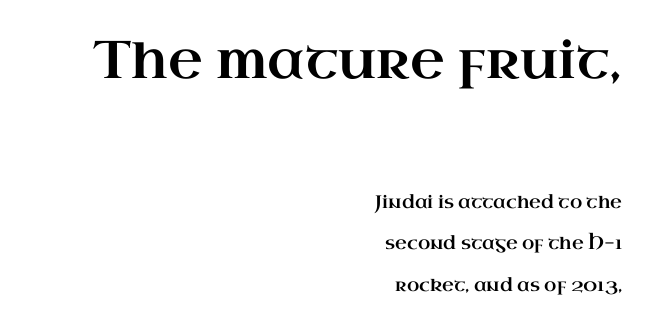
Q: Is the text italic (slanted)? A: No, it is upright.
Q: Is the typeface a serif or a sans-serif typeface? A: Serif.
Q: Is the text underlined? A: No.
Q: How is the paragraph aligned? A: Right-aligned.
Q: Is the spacing between letters normal or unusually wide? A: Normal.
Q: Is the spacing between lines tight, normal or loose? A: Loose.
Q: Which block of text is set in a larger size, the first (top) or the second (bottom)? A: The first (top) one.
Q: Width (condensed, normal, or wide)? A: Wide.
Q: Stroke contrast? A: High.
Q: x-height? A: Small.
Q: Monospaced? A: No.
